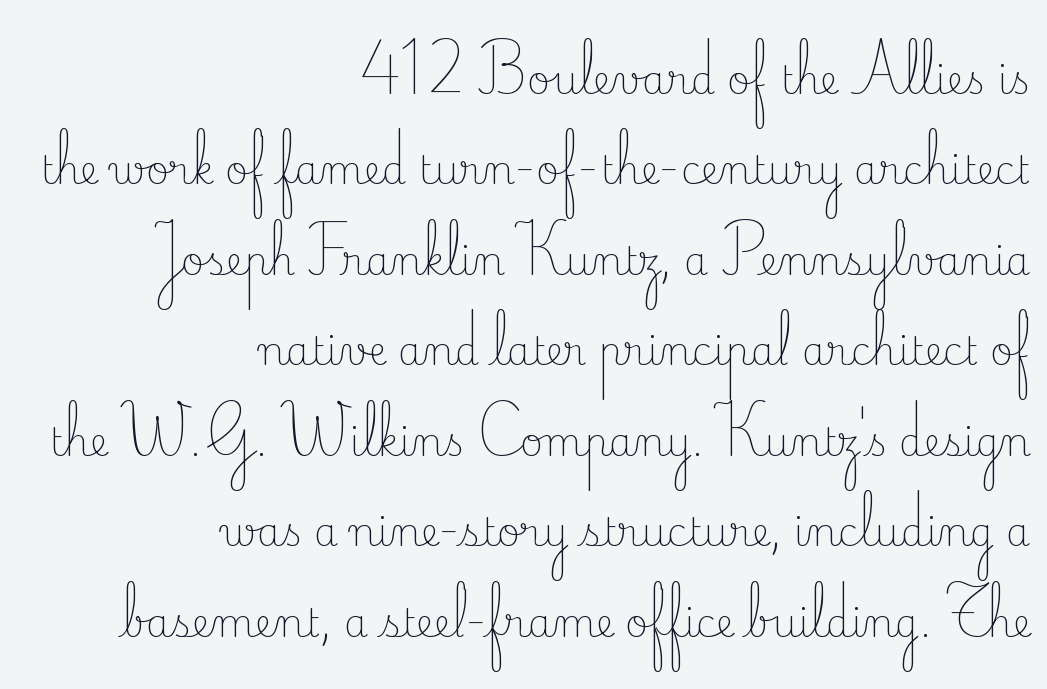
Q: Is the text bold? A: No.
Q: Is the text italic (slanted)? A: No, it is upright.
Q: Is the typeface a serif or a sans-serif typeface? A: Serif.
Q: Is the text underlined? A: No.
Q: How is the paragraph aligned? A: Right-aligned.
Q: Is the spacing between letters normal or unusually wide? A: Normal.
Q: Is the spacing between lines tight, normal or loose? A: Loose.
Q: Width (condensed, normal, or wide)? A: Normal.
Q: Stroke contrast? A: Low.
Q: x-height? A: Small.
Q: Monospaced? A: No.
